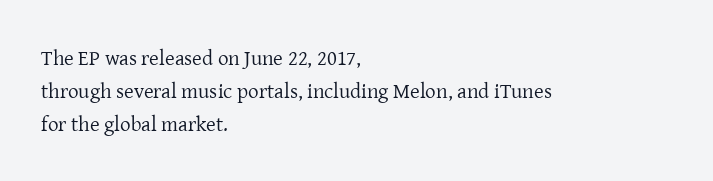
Q: Is the text bold? A: No.
Q: Is the text italic (slanted)? A: No, it is upright.
Q: Is the text underlined? A: No.
Q: How is the paragraph aligned? A: Left-aligned.
Q: Is the spacing between letters normal or unusually wide? A: Normal.
Q: Is the spacing between lines tight, normal or loose? A: Normal.
